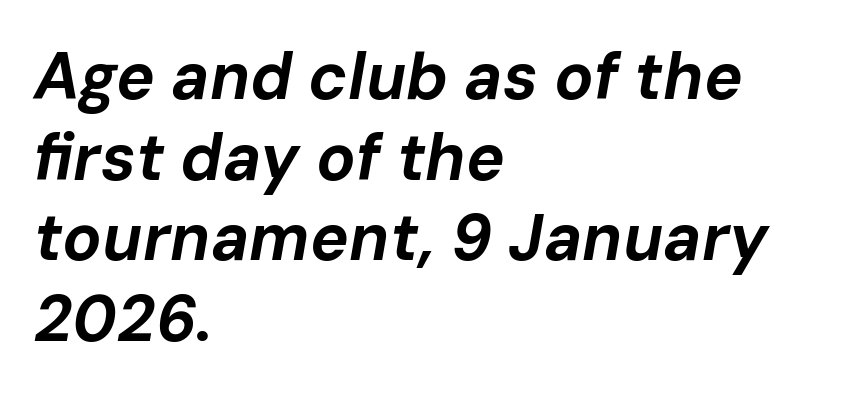
Default kerning and tracking; the words read as compact shapes. A bare baseline throughout the passage. Reading down the block, your eye returns to a fixed left position each line. Emphasis by weight is at full strength: bold. This sample has the flowing, uneven cadence of proportional lettering. Characters are canted at an angle relative to the baseline's perpendicular.
